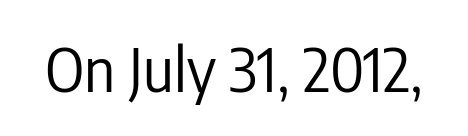
Q: Is the text bold? A: No.
Q: Is the text italic (slanted)? A: No, it is upright.
Q: Is the typeface a serif or a sans-serif typeface? A: Sans-serif.
Q: Is the text underlined? A: No.
Q: Is the spacing between letters normal or unusually wide? A: Normal.
Q: Width (condensed, normal, or wide)? A: Condensed.
Q: Stroke contrast? A: Low.
Q: x-height? A: Medium.
Q: Monospaced? A: No.
